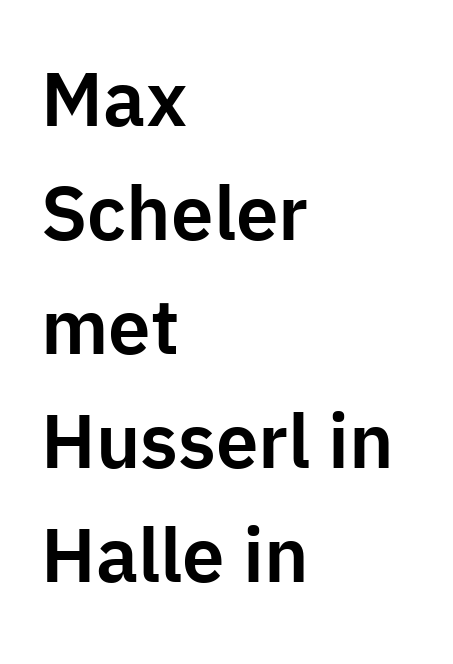
Q: Is the text italic (slanted)? A: No, it is upright.
Q: Is the typeface a serif or a sans-serif typeface? A: Sans-serif.
Q: Is the text underlined? A: No.
Q: How is the paragraph aligned? A: Left-aligned.
Q: Is the spacing between letters normal or unusually wide? A: Normal.
Q: Is the spacing between lines tight, normal or loose? A: Normal.
Q: Width (condensed, normal, or wide)? A: Normal.
Q: Stroke contrast? A: Low.
Q: x-height? A: Medium.
Q: Monospaced? A: No.
